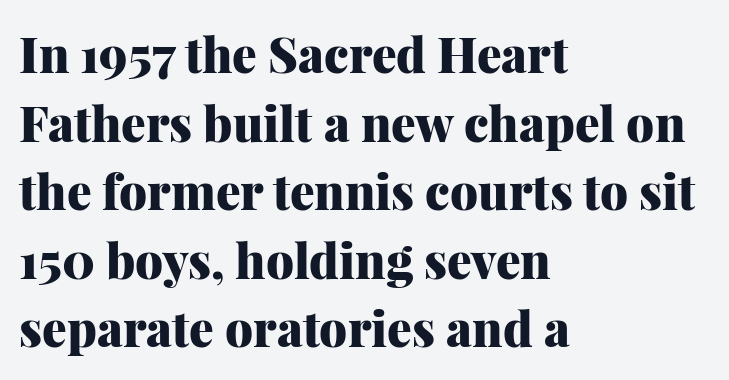
Q: Is the text bold? A: Yes.
Q: Is the text italic (slanted)? A: No, it is upright.
Q: Is the typeface a serif or a sans-serif typeface? A: Serif.
Q: Is the text underlined? A: No.
Q: How is the paragraph aligned? A: Left-aligned.
Q: Is the spacing between letters normal or unusually wide? A: Normal.
Q: Is the spacing between lines tight, normal or loose? A: Normal.
Q: Width (condensed, normal, or wide)? A: Normal.
Q: Stroke contrast? A: Medium.
Q: x-height? A: Medium.
Q: Monospaced? A: No.
